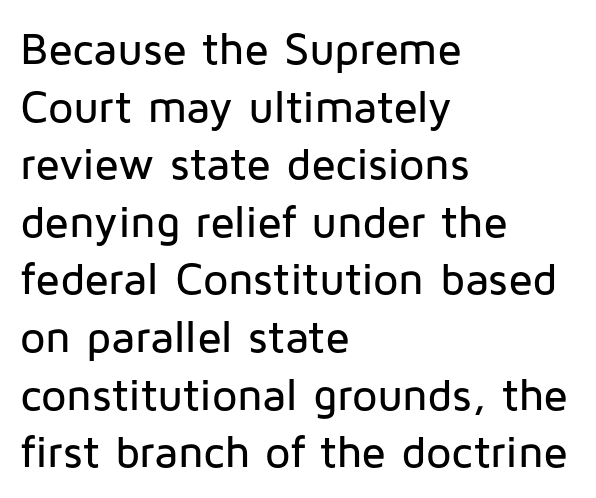
The image shows 45 px sans-serif type, upright; set left-aligned, normal line spacing (1.28x), normal letter spacing, not underlined; low stroke contrast and a medium x-height.
